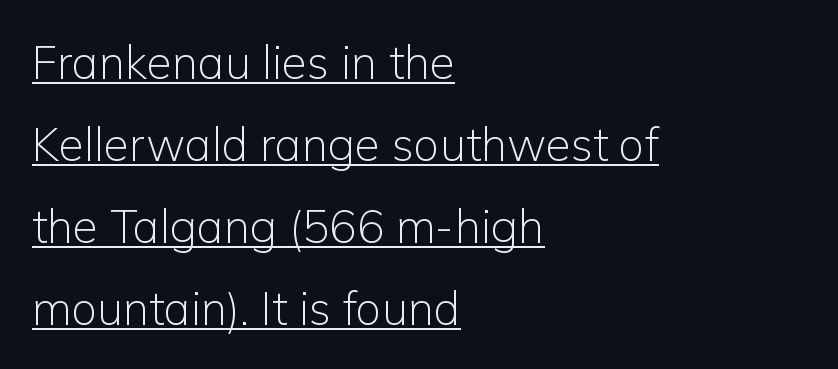
The image shows 46 px light sans-serif type, upright; set left-aligned, line spacing 1.78x, normal letter spacing, underlined; low stroke contrast and a medium x-height.
